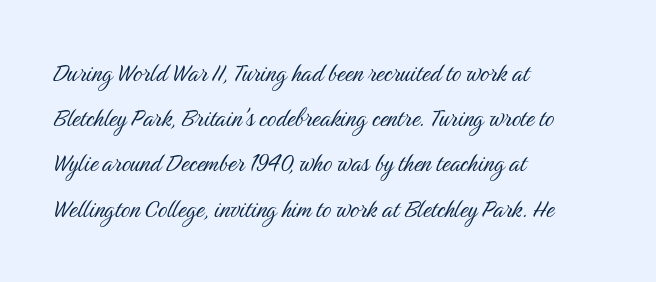
Q: Is the text bold? A: No.
Q: Is the text italic (slanted)? A: Yes.
Q: Is the typeface a serif or a sans-serif typeface? A: Sans-serif.
Q: Is the text underlined? A: No.
Q: How is the paragraph aligned? A: Left-aligned.
Q: Is the spacing between letters normal or unusually wide? A: Normal.
Q: Is the spacing between lines tight, normal or loose? A: Normal.
Q: Width (condensed, normal, or wide)? A: Condensed.
Q: Stroke contrast? A: Medium.
Q: x-height? A: Medium.
Q: Monospaced? A: No.
